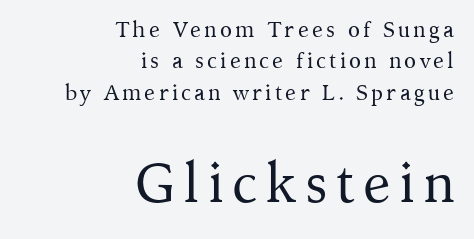
{"serif": "yes", "italic": "no", "bold": "no", "weight": "regular", "width": "normal", "stroke_contrast": "medium", "x_height": "medium", "monospaced": "no", "underline": "no", "align": "right", "line_spacing": "normal", "line_spacing_ratio": 1.43, "larger_block": "second", "size_ratio": 2.55, "glyph_px": 56}
